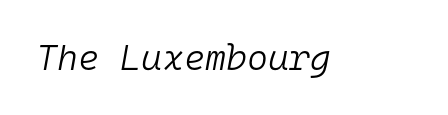
The whole block is typeset with a tilt. Stems here are at most as thick as an everyday book face. Honestly, there is no underline to notice here at all. Is this a fixed-width face? Yes — each glyph sits in an identical cell.
